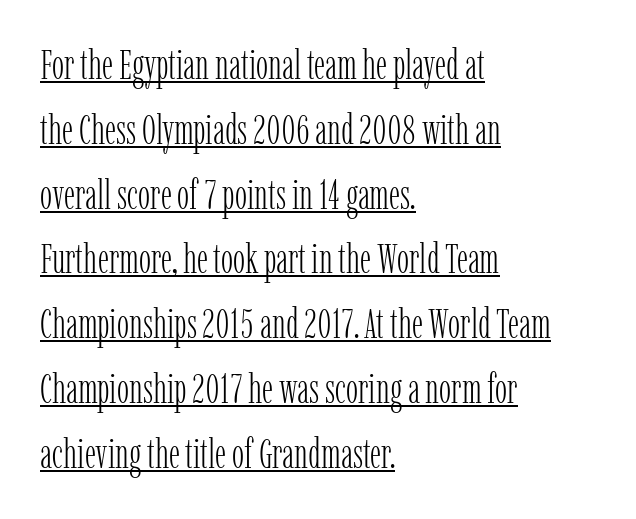
How would I describe the line gaps? Plain and ordinary. Caption: standard tracking, unaltered. The letters carry serifs — small finishing strokes at the ends of their stems. Spacing verdict: proportional, widths tailored to each character. The font is comparable to plain body text, perhaps lighter. The lettering holds an erect, upright posture throughout.
